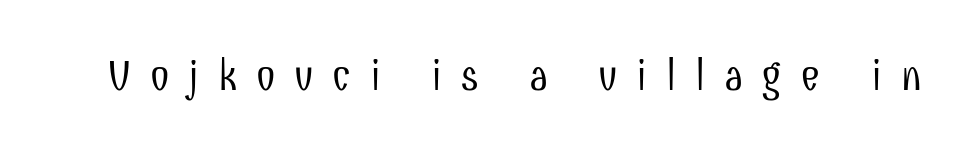
{"serif": "no", "italic": "no", "bold": "no", "weight": "light", "width": "condensed", "stroke_contrast": "low", "x_height": "medium", "monospaced": "no", "underline": "no", "letter_spacing": "wide", "letter_spacing_em": 0.42, "glyph_px": 44}
